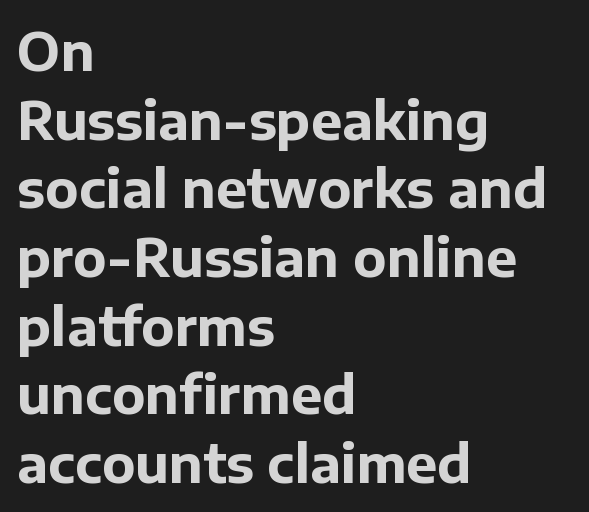
The image shows 52 px bold sans-serif type, upright; set left-aligned, normal line spacing (1.32x), normal letter spacing, not underlined; low stroke contrast and a medium x-height.
